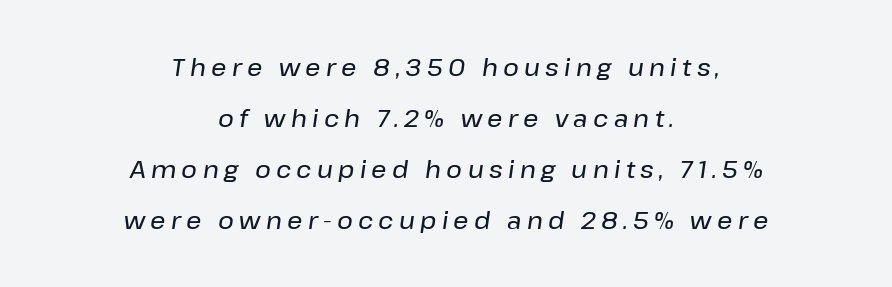
{"italic": "yes", "lean": "right", "slant_degrees": 8, "underline": "no", "align": "center", "line_spacing": "loose", "line_spacing_ratio": 2.13, "letter_spacing": "wide", "letter_spacing_em": 0.22, "glyph_px": 24}
